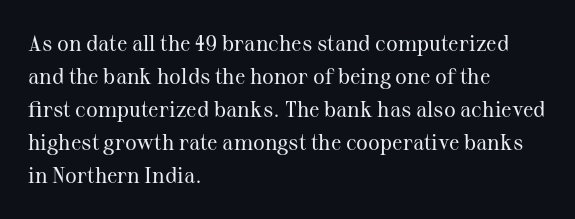
In terms of leading, this rendering sits right in the middle. Quick note: not italic, upright. Stems here are at most as thick as an everyday book face. Letter spacing: default.
